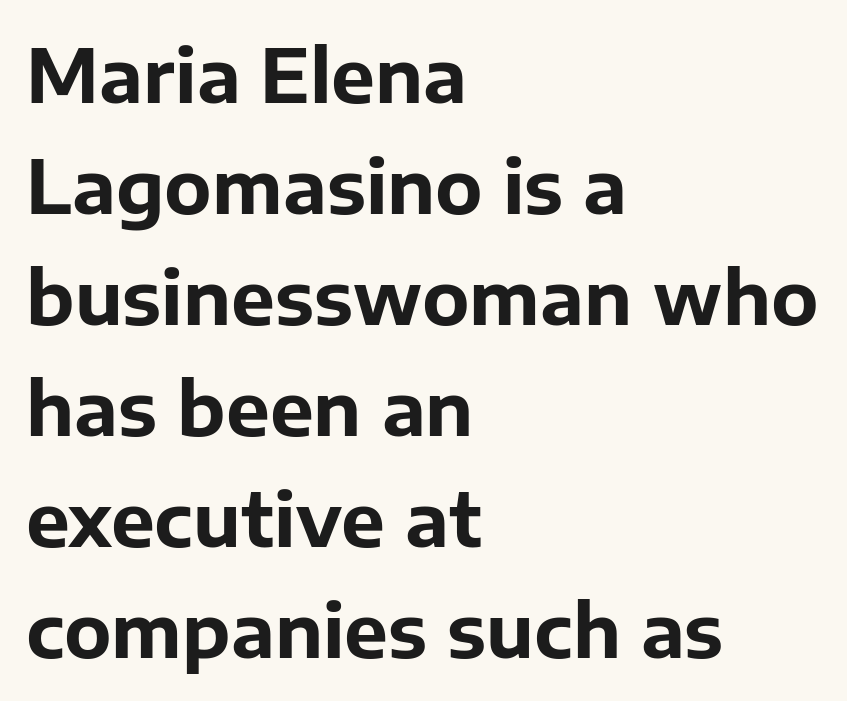
Q: Is the text bold? A: Yes.
Q: Is the text italic (slanted)? A: No, it is upright.
Q: Is the typeface a serif or a sans-serif typeface? A: Sans-serif.
Q: Is the text underlined? A: No.
Q: How is the paragraph aligned? A: Left-aligned.
Q: Is the spacing between letters normal or unusually wide? A: Normal.
Q: Is the spacing between lines tight, normal or loose? A: Normal.
Q: Width (condensed, normal, or wide)? A: Normal.
Q: Stroke contrast? A: Low.
Q: x-height? A: Medium.
Q: Monospaced? A: No.
